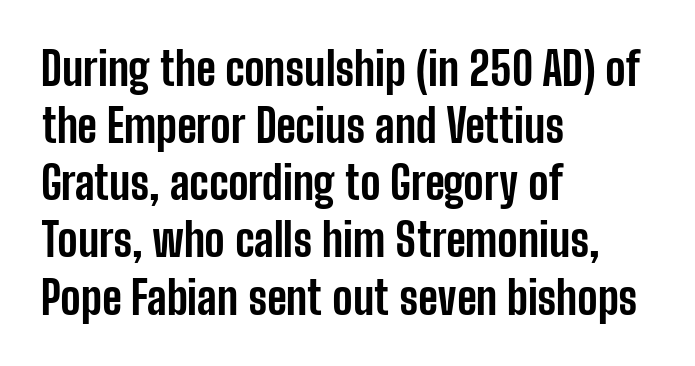
Q: Is the text bold? A: Yes.
Q: Is the text italic (slanted)? A: No, it is upright.
Q: Is the typeface a serif or a sans-serif typeface? A: Sans-serif.
Q: Is the text underlined? A: No.
Q: How is the paragraph aligned? A: Left-aligned.
Q: Is the spacing between letters normal or unusually wide? A: Normal.
Q: Is the spacing between lines tight, normal or loose? A: Normal.
Q: Width (condensed, normal, or wide)? A: Condensed.
Q: Stroke contrast? A: Low.
Q: x-height? A: Medium.
Q: Monospaced? A: No.
